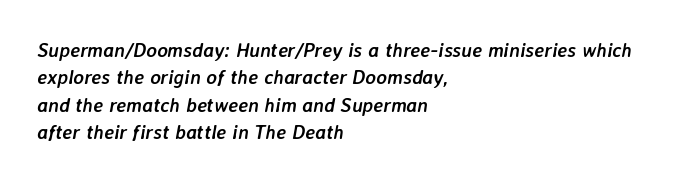
The image shows 20 px bold type, italic (leaning right); set left-aligned, normal line spacing (1.37x), normal letter spacing, not underlined.
